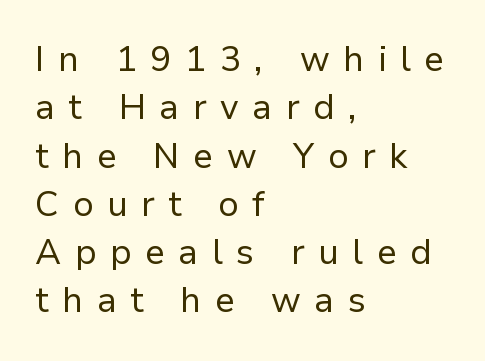
The image shows 35 px regular-weight sans-serif type, upright; set left-aligned, normal line spacing (1.38x), unusually wide letter spacing (+0.39 em), not underlined; low stroke contrast and a medium x-height.
